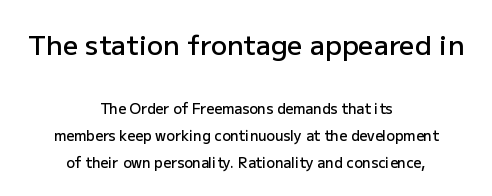
{"italic": "no", "bold": "semi", "underline": "no", "align": "center", "line_spacing": "loose", "line_spacing_ratio": 1.93, "letter_spacing": "normal", "letter_spacing_em": 0.0, "larger_block": "first", "size_ratio": 1.93, "glyph_px": 27}
